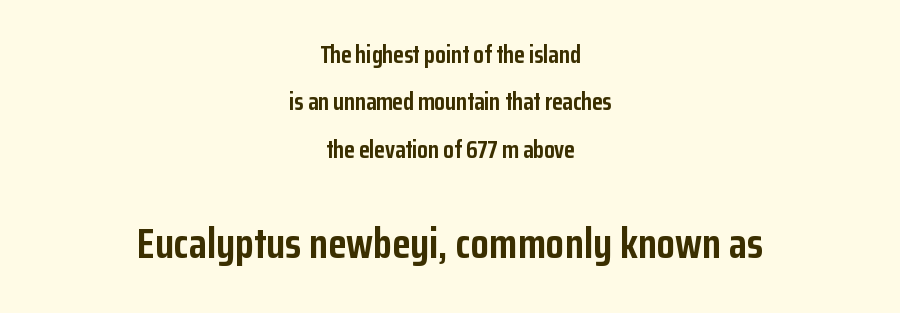
{"serif": "no", "italic": "no", "bold": "yes", "weight": "semibold", "width": "condensed", "stroke_contrast": "low", "x_height": "medium", "monospaced": "no", "underline": "no", "align": "center", "line_spacing": "loose", "line_spacing_ratio": 1.97, "letter_spacing": "normal", "letter_spacing_em": 0.0, "larger_block": "second", "size_ratio": 1.75, "glyph_px": 42}
